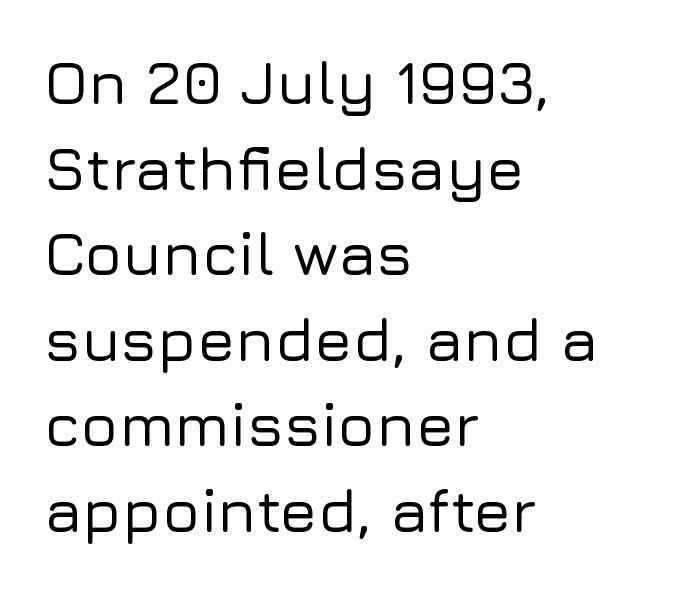
The image shows 62 px sans-serif type, upright; set left-aligned, normal line spacing (1.38x), normal letter spacing, not underlined; low stroke contrast and a medium x-height.
